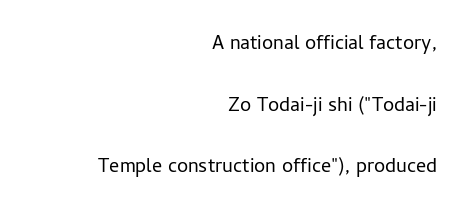
Q: Is the text bold? A: No.
Q: Is the text italic (slanted)? A: No, it is upright.
Q: Is the text underlined? A: No.
Q: How is the paragraph aligned? A: Right-aligned.
Q: Is the spacing between letters normal or unusually wide? A: Normal.
Q: Is the spacing between lines tight, normal or loose? A: Loose.
